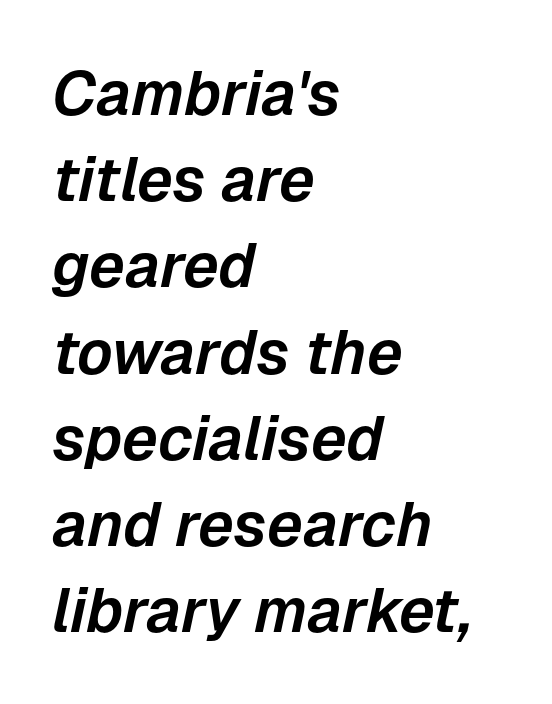
Think of a printed novel: that variable character pitch is what you see here. Emphasis-style slanted type is in use. Between one letter and the next there's only the usual sliver of space. Regarding leading, the lines here are spaced in the standard way. The glyphs are unaccompanied by any horizontal stroke below them.
